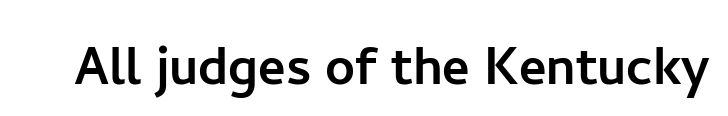
Q: Is the text italic (slanted)? A: No, it is upright.
Q: Is the typeface a serif or a sans-serif typeface? A: Sans-serif.
Q: Is the text underlined? A: No.
Q: Is the spacing between letters normal or unusually wide? A: Normal.
Q: Width (condensed, normal, or wide)? A: Normal.
Q: Stroke contrast? A: Low.
Q: x-height? A: Medium.
Q: Monospaced? A: No.
